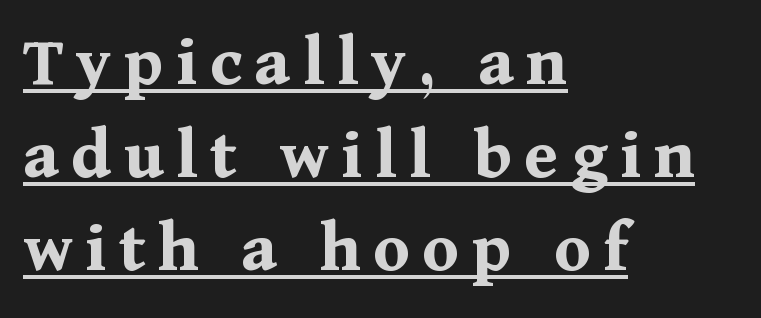
The image shows 74 px bold serif type, upright; set left-aligned, normal line spacing (1.26x), underlined; medium stroke contrast and a medium x-height.
